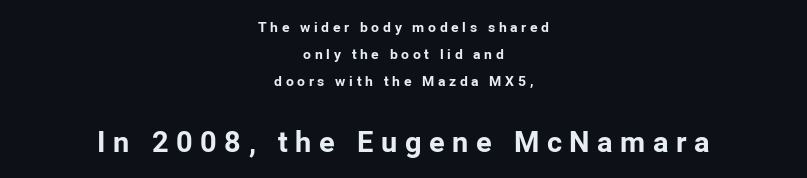
Q: Is the text bold? A: Yes.
Q: Is the text italic (slanted)? A: No, it is upright.
Q: Is the typeface a serif or a sans-serif typeface? A: Sans-serif.
Q: Is the text underlined? A: No.
Q: How is the paragraph aligned? A: Centered.
Q: Is the spacing between letters normal or unusually wide? A: Unusually wide.
Q: Is the spacing between lines tight, normal or loose? A: Loose.
Q: Which block of text is set in a larger size, the first (top) or the second (bottom)? A: The second (bottom) one.
Q: Width (condensed, normal, or wide)? A: Normal.
Q: Stroke contrast? A: Low.
Q: x-height? A: Medium.
Q: Monospaced? A: No.
